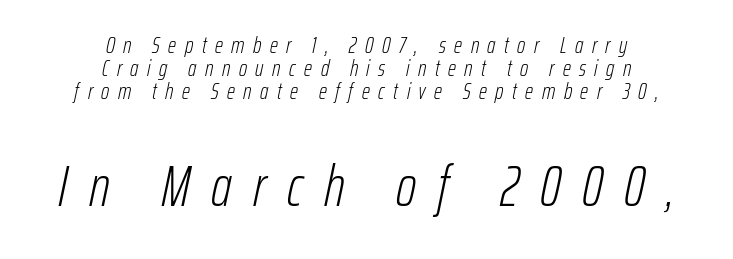
The image shows 57 px light, condensed type, italic (leaning right); set centered, tight line spacing (1.01x), unusually wide letter spacing (+0.37 em), not underlined; the second (bottom) block is 2.48x larger; low stroke contrast and a medium x-height.
